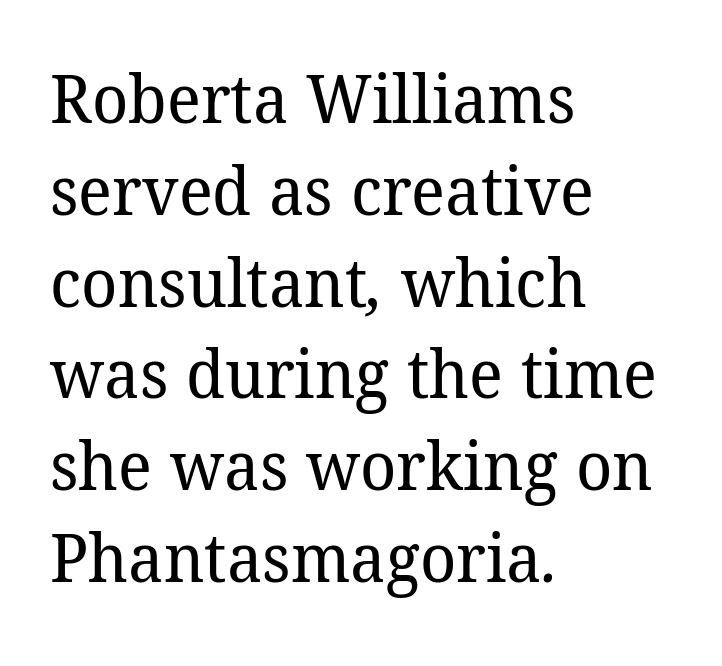
{"serif": "yes", "bold": "no", "weight": "regular", "width": "normal", "stroke_contrast": "low", "x_height": "medium", "monospaced": "no", "underline": "no", "align": "left", "line_spacing": "normal", "line_spacing_ratio": 1.35, "letter_spacing": "normal", "letter_spacing_em": 0.0, "glyph_px": 68}
